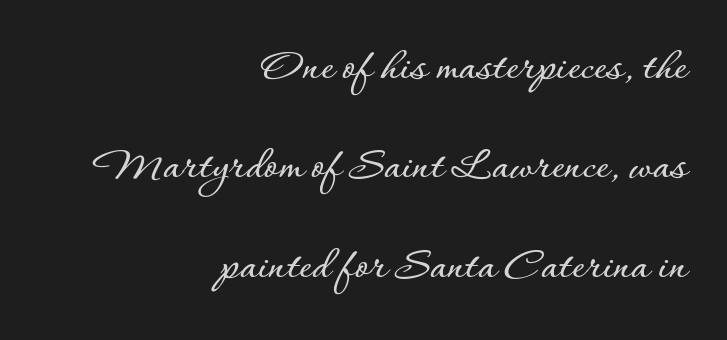
Q: Is the text italic (slanted)? A: Yes.
Q: Is the text underlined? A: No.
Q: How is the paragraph aligned? A: Right-aligned.
Q: Is the spacing between letters normal or unusually wide? A: Normal.
Q: Is the spacing between lines tight, normal or loose? A: Loose.
Q: Width (condensed, normal, or wide)? A: Normal.
Q: Stroke contrast? A: Low.
Q: x-height? A: Small.
Q: Monospaced? A: No.
